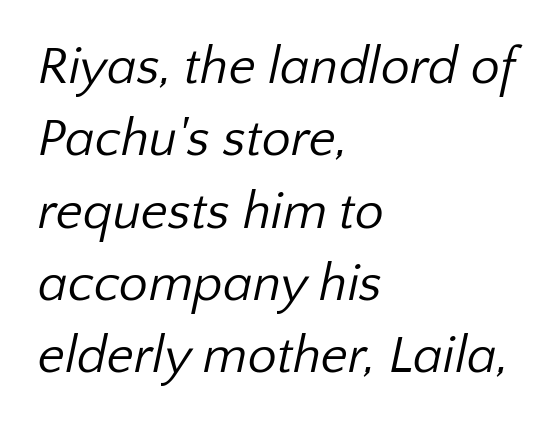
Stems and bowls with no extra thickness — not bold. This block has exactly the height ordinary leading produces. Character widths vary here, with narrow letters taking less room than wide ones. Beneath every word, the page is bare. The passage shown has conventional tracking throughout.
